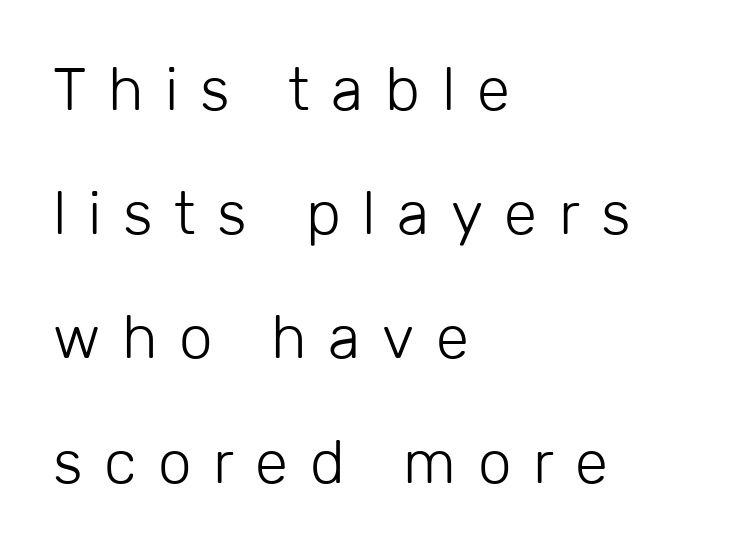
Q: Is the text bold? A: No.
Q: Is the text italic (slanted)? A: No, it is upright.
Q: Is the typeface a serif or a sans-serif typeface? A: Sans-serif.
Q: Is the text underlined? A: No.
Q: How is the paragraph aligned? A: Left-aligned.
Q: Is the spacing between letters normal or unusually wide? A: Unusually wide.
Q: Is the spacing between lines tight, normal or loose? A: Loose.
Q: Width (condensed, normal, or wide)? A: Normal.
Q: Stroke contrast? A: Low.
Q: x-height? A: Medium.
Q: Monospaced? A: No.
